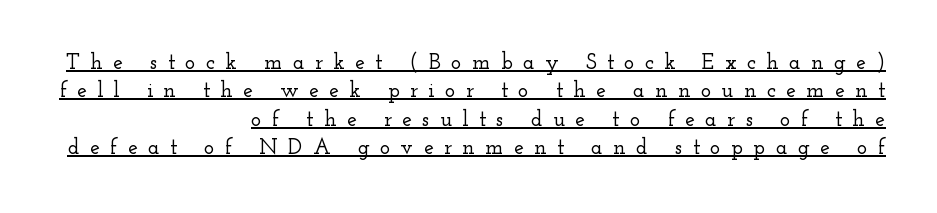
{"italic": "no", "underline": "yes", "align": "right", "line_spacing": "normal", "line_spacing_ratio": 1.29, "letter_spacing": "wide", "letter_spacing_em": 0.47, "glyph_px": 22}
